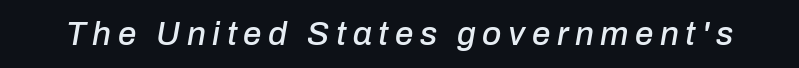
{"italic": "yes", "lean": "right", "slant_degrees": 10, "width": "normal", "stroke_contrast": "low", "x_height": "medium", "monospaced": "no", "underline": "no", "letter_spacing": "wide", "letter_spacing_em": 0.2, "glyph_px": 33}
